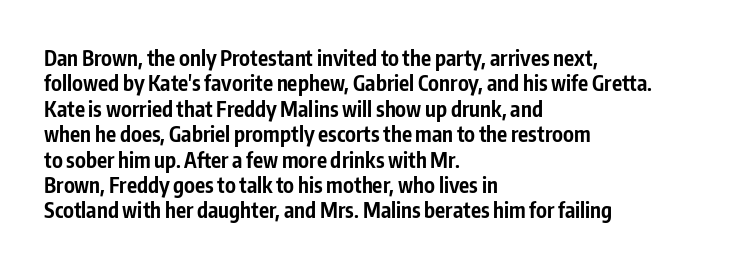
Q: Is the text bold? A: Yes.
Q: Is the text italic (slanted)? A: No, it is upright.
Q: Is the text underlined? A: No.
Q: How is the paragraph aligned? A: Left-aligned.
Q: Is the spacing between letters normal or unusually wide? A: Normal.
